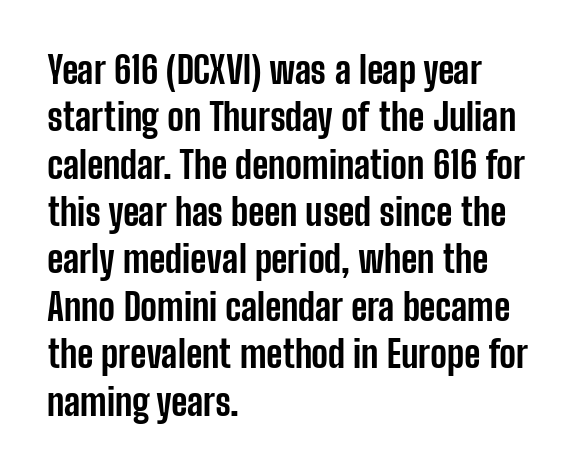
The paragraph has a hard left edge and a soft right edge. Here the designer chose a conventional face with non-uniform glyph widths. The passage shown has conventional tracking throughout. Each new line begins a customary step beneath the previous one.
